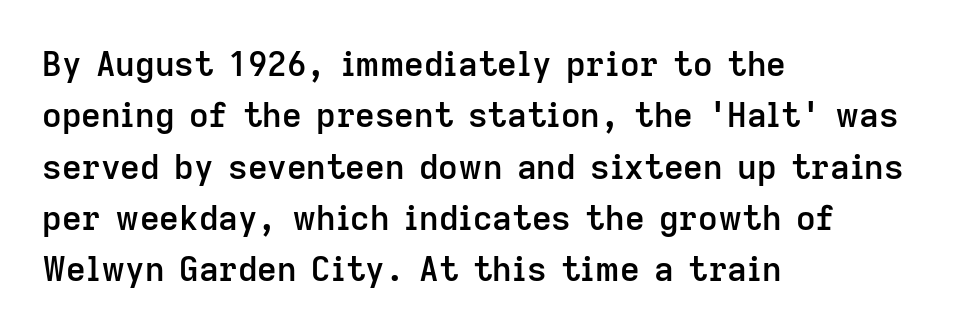
{"serif": "no", "italic": "no", "bold": "semi", "weight": "semibold", "width": "normal", "stroke_contrast": "low", "x_height": "medium", "monospaced": "no", "underline": "no", "align": "left", "line_spacing": "normal", "line_spacing_ratio": 1.51, "letter_spacing": "normal", "letter_spacing_em": 0.0, "glyph_px": 34}
